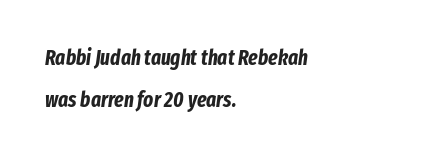
The image shows 21 px bold type, italic (leaning right); set left-aligned, loose line spacing (1.98x), normal letter spacing, not underlined.
